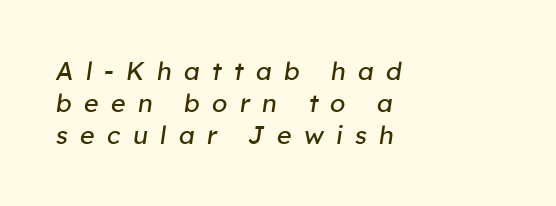
The glyphs are unaccompanied by any horizontal stroke below them. In terms of letterspacing, this is a distinctly airy, spread setting. Stems here are at most as thick as an everyday book face. The compositor pushed each line to the left boundary. These lines sit exactly where default settings would place them. Designer's note — italics engaged.
